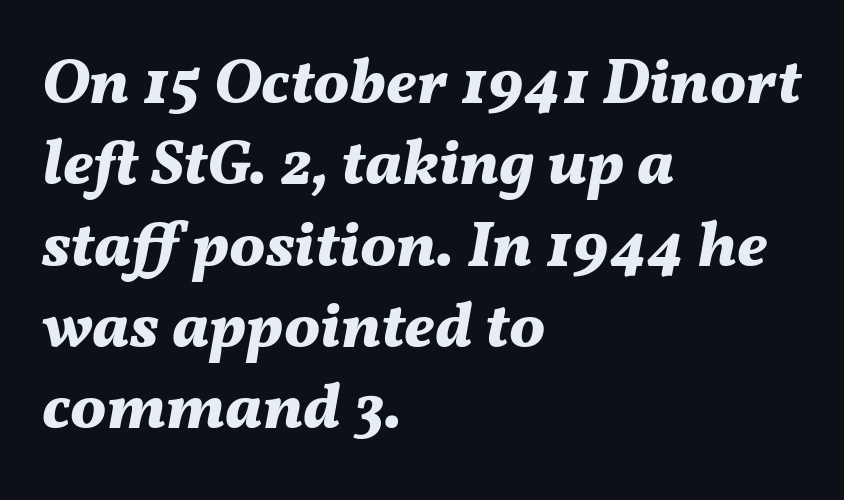
Q: Is the text bold? A: Yes.
Q: Is the text italic (slanted)? A: Yes, it leans right by about 11 degrees.
Q: Is the text underlined? A: No.
Q: How is the paragraph aligned? A: Left-aligned.
Q: Is the spacing between letters normal or unusually wide? A: Normal.
Q: Is the spacing between lines tight, normal or loose? A: Normal.
Q: Width (condensed, normal, or wide)? A: Normal.
Q: Stroke contrast? A: Medium.
Q: x-height? A: Medium.
Q: Monospaced? A: No.
